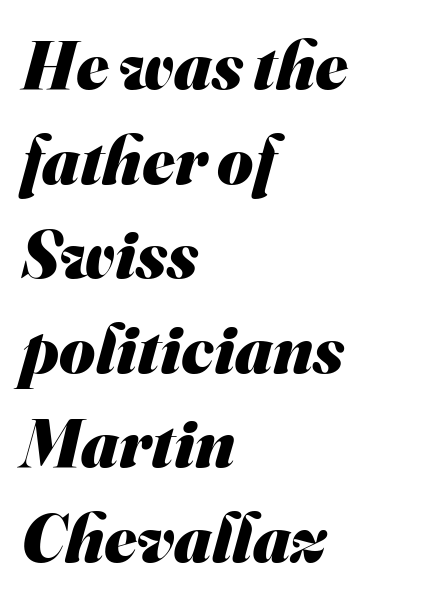
This sample uses plain, unmodified letter spacing. The rendering uses a bold face; every stroke is thick and dark. Think of a printed novel: that variable character pitch is what you see here. The passage is arranged the way most books set body copy — flush left.
